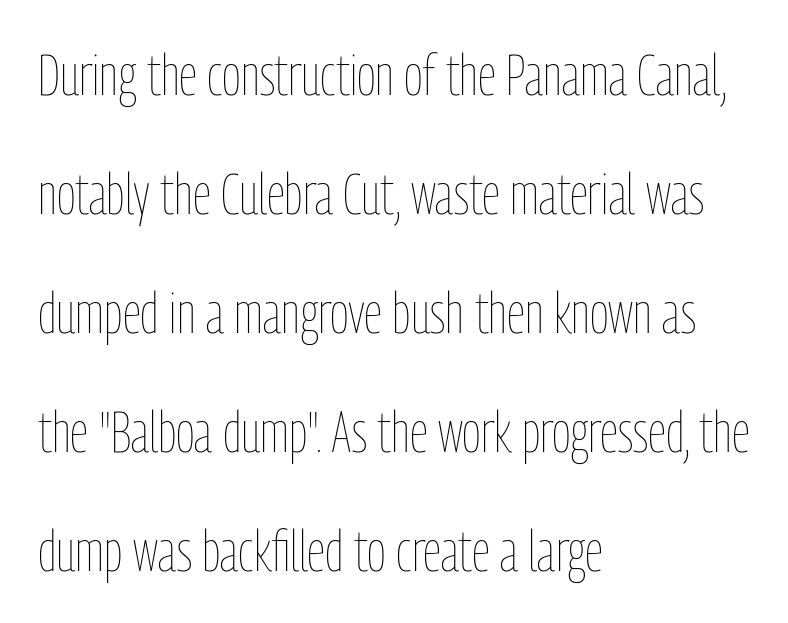
The image shows 58 px thin, condensed type, upright; set left-aligned, loose line spacing (2.05x), normal letter spacing, not underlined; low stroke contrast and a medium x-height.
